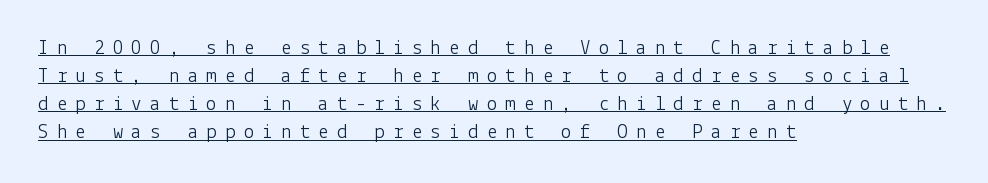
If you drew a ruler down the left edge, every line would touch it. The lettering is marked with a stroke running underneath it. No heavy texture on the line: the type isn't bold. The rendering uses a moderate line-height, typical for paragraphs.
